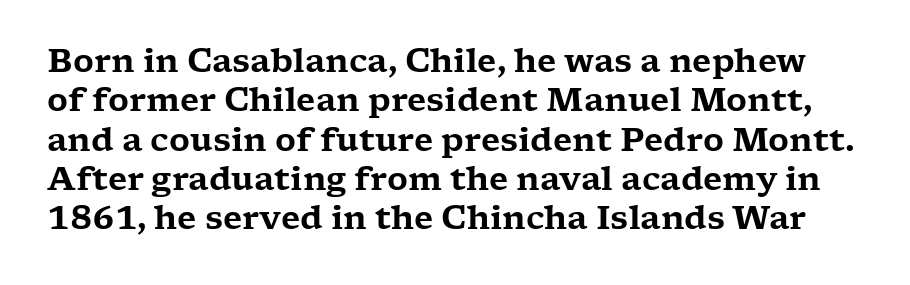
Q: Is the text italic (slanted)? A: No, it is upright.
Q: Is the typeface a serif or a sans-serif typeface? A: Serif.
Q: Is the text underlined? A: No.
Q: Is the spacing between letters normal or unusually wide? A: Normal.
Q: Width (condensed, normal, or wide)? A: Wide.
Q: Stroke contrast? A: Low.
Q: x-height? A: Medium.
Q: Monospaced? A: No.
